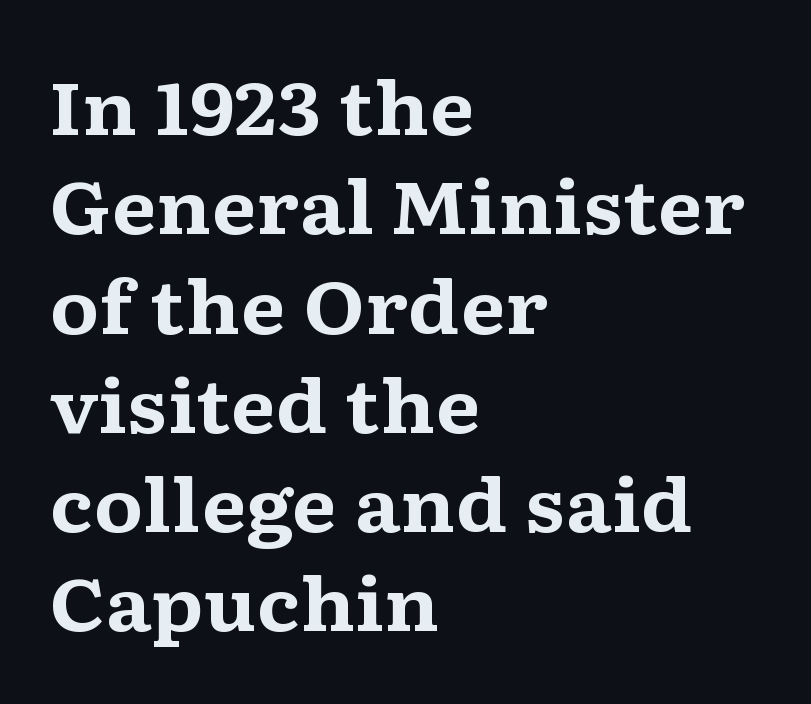
{"serif": "yes", "italic": "no", "bold": "yes", "weight": "bold", "width": "wide", "stroke_contrast": "medium", "x_height": "medium", "monospaced": "no", "underline": "no", "align": "left", "line_spacing": "normal", "line_spacing_ratio": 1.36, "letter_spacing": "normal", "letter_spacing_em": 0.0, "glyph_px": 73}
